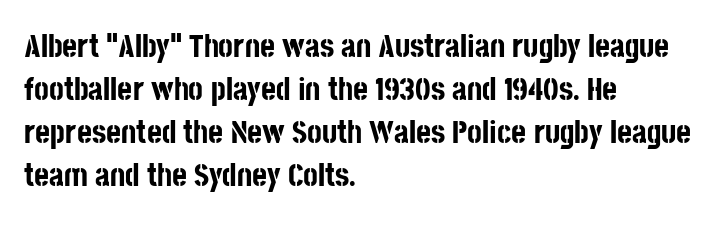
The image shows 32 px bold, condensed sans-serif type, upright; set left-aligned, normal line spacing (1.34x), normal letter spacing, not underlined; low stroke contrast and a large x-height.
